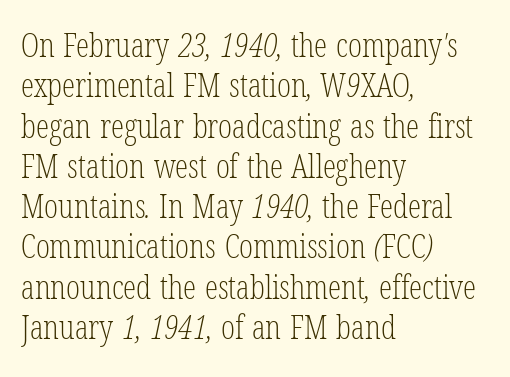
{"serif": "yes", "bold": "no", "weight": "light", "width": "condensed", "stroke_contrast": "low", "x_height": "medium", "monospaced": "no", "underline": "no", "align": "left", "line_spacing_ratio": 1.22, "letter_spacing": "normal", "letter_spacing_em": 0.0, "glyph_px": 33}
